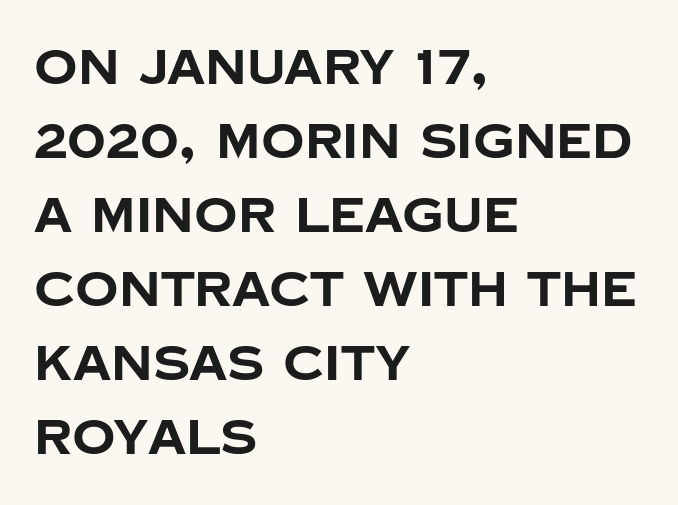
The image shows 48 px bold sans-serif type, upright; set left-aligned, normal line spacing (1.54x), normal letter spacing, not underlined; low stroke contrast and a large x-height.
